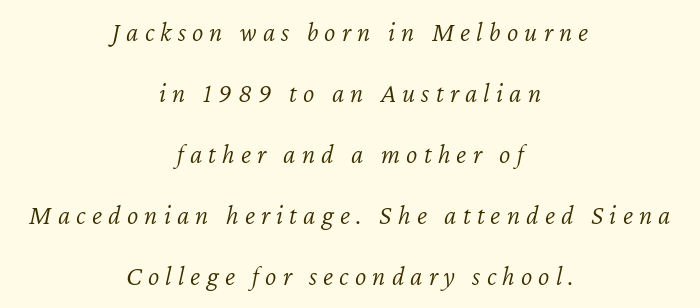
The image shows 27 px text type, italic (leaning right); set centered, loose line spacing (2.26x), unusually wide letter spacing (+0.23 em), not underlined.
